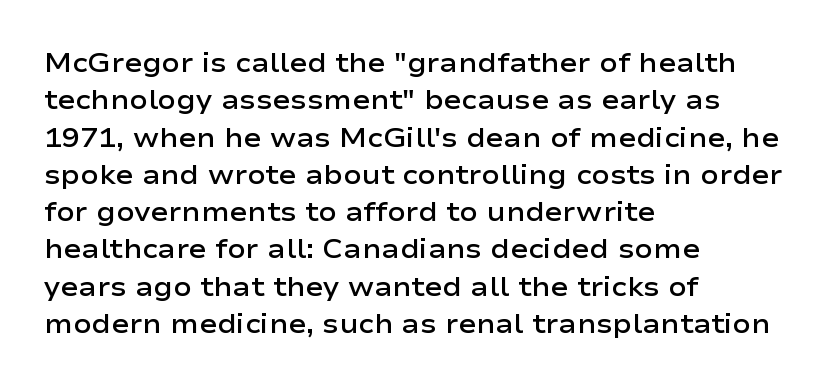
The image shows 27 px text type, upright; set left-aligned, normal line spacing (1.38x), normal letter spacing, not underlined.
